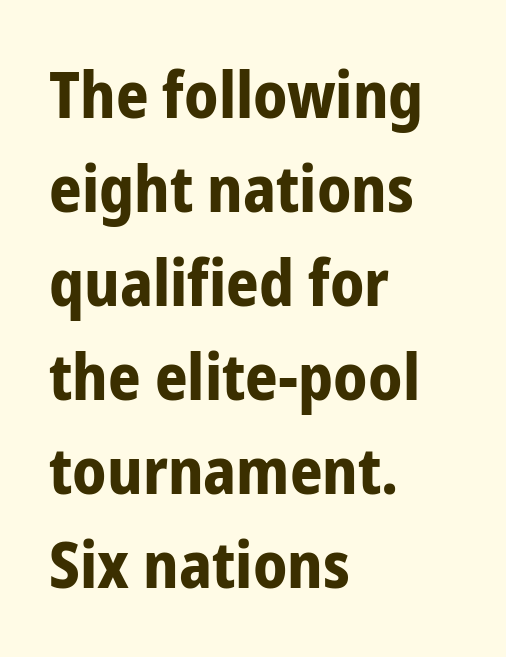
The image shows 64 px bold, condensed sans-serif type, upright; set left-aligned, normal line spacing (1.47x), normal letter spacing, not underlined; low stroke contrast and a medium x-height.
